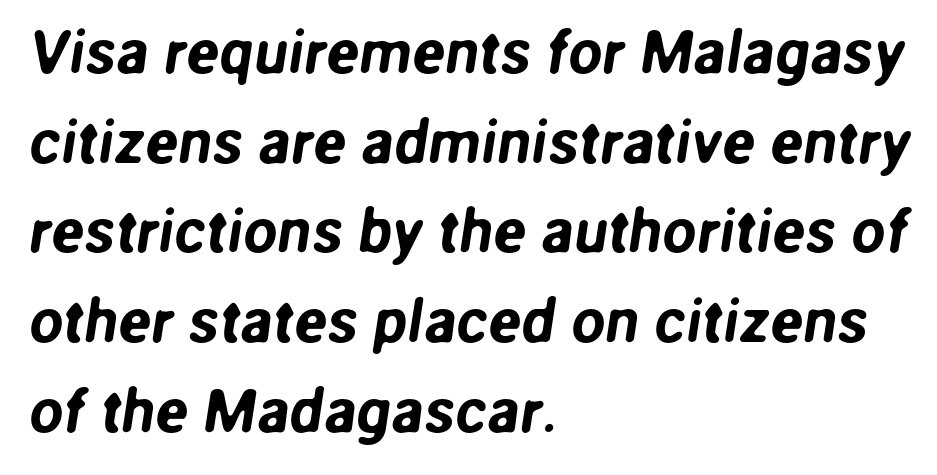
{"serif": "no", "width": "normal", "stroke_contrast": "low", "x_height": "medium", "monospaced": "no", "underline": "no", "align": "left", "line_spacing": "normal", "line_spacing_ratio": 1.47, "letter_spacing": "normal", "letter_spacing_em": 0.0, "glyph_px": 61}
